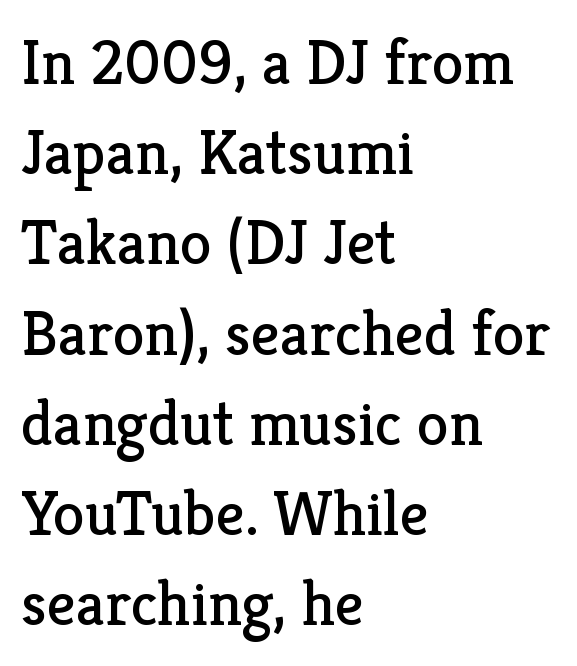
The image shows 64 px regular-weight serif type, upright; set left-aligned, normal line spacing (1.41x), normal letter spacing, not underlined; low stroke contrast and a medium x-height.
